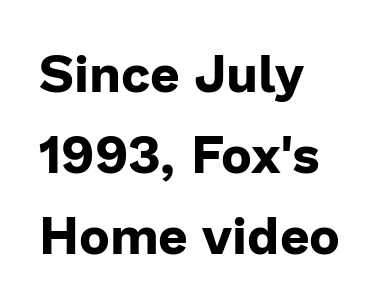
{"serif": "no", "italic": "no", "bold": "yes", "weight": "bold", "width": "normal", "stroke_contrast": "low", "x_height": "medium", "monospaced": "no", "underline": "no", "align": "left", "line_spacing": "normal", "line_spacing_ratio": 1.56, "letter_spacing": "normal", "letter_spacing_em": 0.0, "glyph_px": 52}
